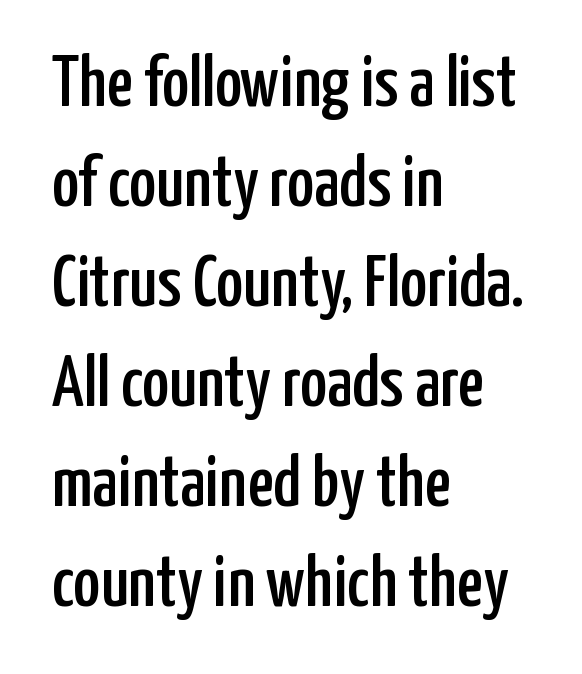
Observe the ordinary spacing: letters are neighbours, not strangers. Descenders are the only things crossing below the line. If you drew a ruler down the left edge, every line would touch it. The passage shown is typed in a proportional face where columns would drift. Every character sits straight up, as roman type does. What kind of face is this? One without serifs — a sans.
